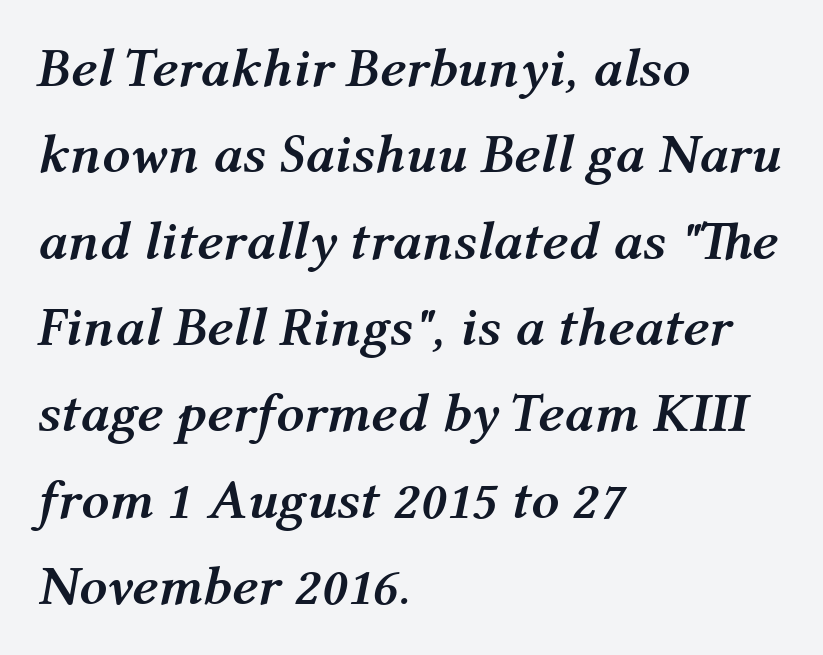
Q: Is the text bold? A: Yes.
Q: Is the text italic (slanted)? A: Yes, it leans right by about 12 degrees.
Q: Is the text underlined? A: No.
Q: How is the paragraph aligned? A: Left-aligned.
Q: Is the spacing between letters normal or unusually wide? A: Normal.
Q: Is the spacing between lines tight, normal or loose? A: Normal.
Q: Width (condensed, normal, or wide)? A: Normal.
Q: Stroke contrast? A: Medium.
Q: x-height? A: Medium.
Q: Monospaced? A: No.
